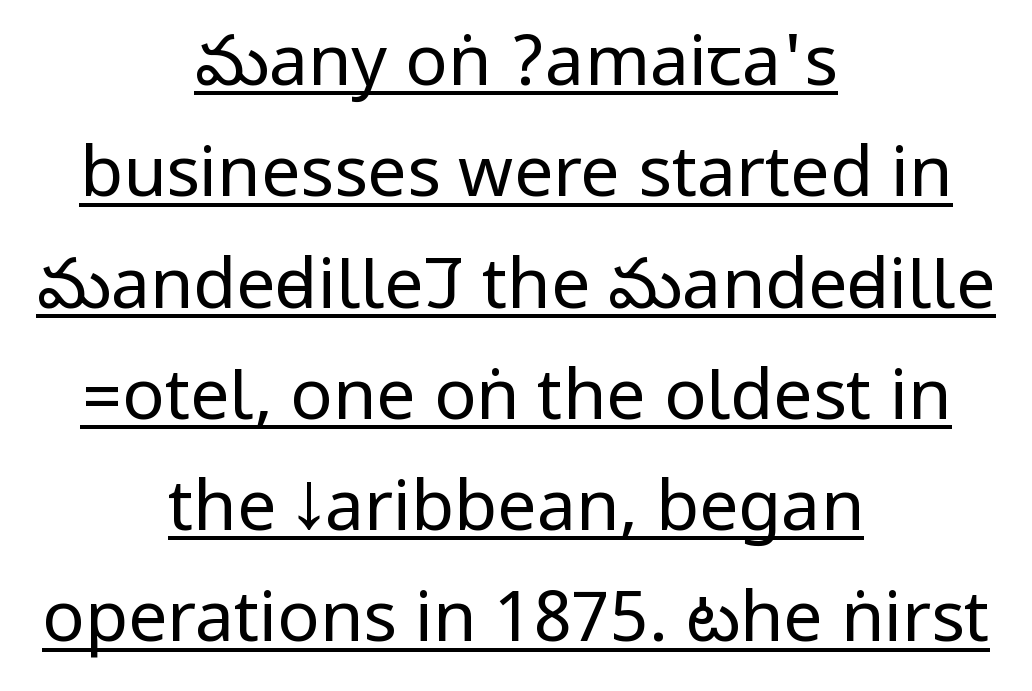
{"serif": "no", "italic": "no", "bold": "no", "weight": "regular", "width": "condensed", "stroke_contrast": "low", "underline": "yes", "align": "center", "line_spacing": "normal", "line_spacing_ratio": 1.59, "letter_spacing": "normal", "letter_spacing_em": 0.0, "glyph_px": 70}
